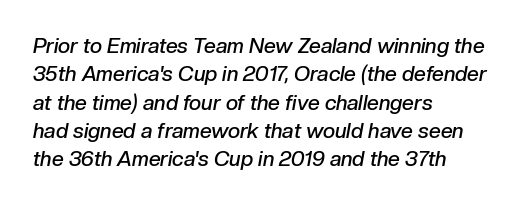
{"italic": "yes", "lean": "right", "slant_degrees": 10, "bold": "semi", "underline": "no", "align": "left", "line_spacing": "normal", "line_spacing_ratio": 1.35, "letter_spacing": "normal", "letter_spacing_em": 0.0, "glyph_px": 21}
